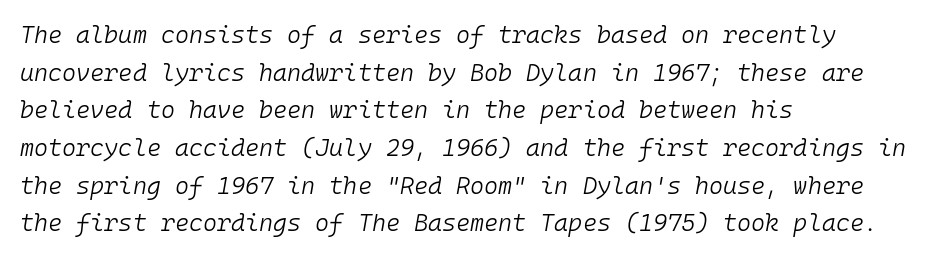
Q: Is the text bold? A: No.
Q: Is the text italic (slanted)? A: Yes, it leans right by about 10 degrees.
Q: Is the text underlined? A: No.
Q: How is the paragraph aligned? A: Left-aligned.
Q: Is the spacing between letters normal or unusually wide? A: Normal.
Q: Is the spacing between lines tight, normal or loose? A: Normal.
